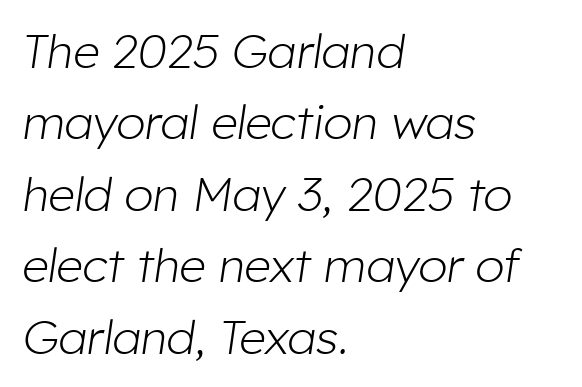
{"italic": "yes", "lean": "right", "slant_degrees": 8, "bold": "no", "weight": "light", "width": "normal", "stroke_contrast": "low", "x_height": "medium", "monospaced": "no", "underline": "no", "align": "left", "line_spacing": "normal", "line_spacing_ratio": 1.52, "letter_spacing": "normal", "letter_spacing_em": 0.0, "glyph_px": 47}
